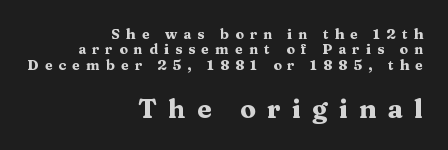
This rendering features lettering with no underline. These lines carry a lot of weight — the face is fully bold. It's the straight-up-and-down kind of type. Regarding leading, the lines here are crowded together. Layout note: lines flush right.
